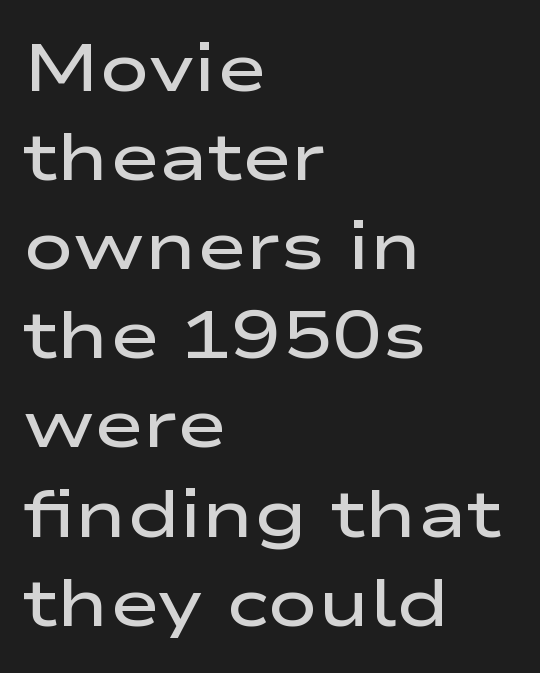
{"serif": "no", "italic": "no", "bold": "semi", "weight": "semibold", "width": "wide", "stroke_contrast": "low", "x_height": "medium", "monospaced": "no", "underline": "no", "align": "left", "line_spacing": "normal", "line_spacing_ratio": 1.33, "letter_spacing": "normal", "letter_spacing_em": 0.0, "glyph_px": 67}
